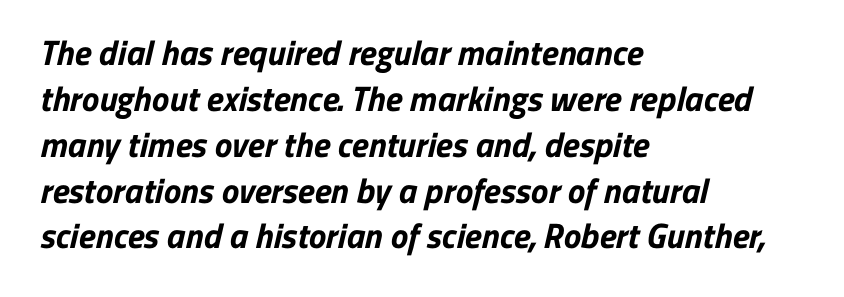
These lines are rendered in a variable-pitch font. The words here are not underlined. What weight is shown? A full bold with thick strokes. Caption: multi-line text, flush left, ragged right. If you measured baseline to baseline, you'd find a middling distance.
